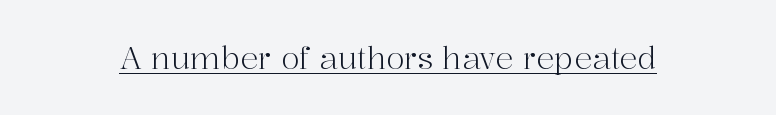
Q: Is the text bold? A: No.
Q: Is the text italic (slanted)? A: No, it is upright.
Q: Is the typeface a serif or a sans-serif typeface? A: Serif.
Q: Is the text underlined? A: Yes.
Q: Is the spacing between letters normal or unusually wide? A: Normal.
Q: Width (condensed, normal, or wide)? A: Normal.
Q: Stroke contrast? A: High.
Q: x-height? A: Medium.
Q: Monospaced? A: No.
